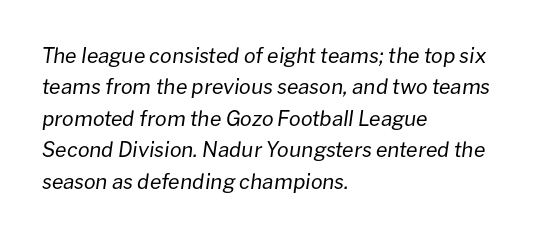
Every character sits at an angle, as italics do. Here the glyphs are tracked normally, forming tight word shapes. A normal amount of white space separates one row of letters from the next. Alignment: flush left. Compared with a typical body face, this is equally light or lighter still. Check under the words: just untouched page.
